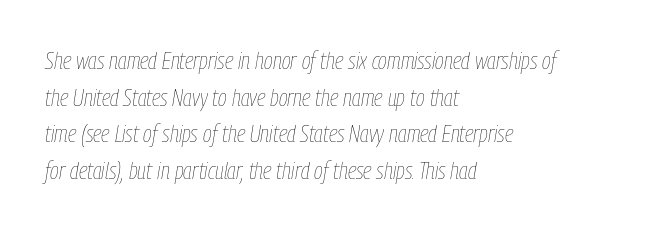
Q: Is the text bold? A: No.
Q: Is the text italic (slanted)? A: Yes, it leans right by about 9 degrees.
Q: Is the text underlined? A: No.
Q: How is the paragraph aligned? A: Left-aligned.
Q: Is the spacing between letters normal or unusually wide? A: Normal.
Q: Is the spacing between lines tight, normal or loose? A: Normal.
